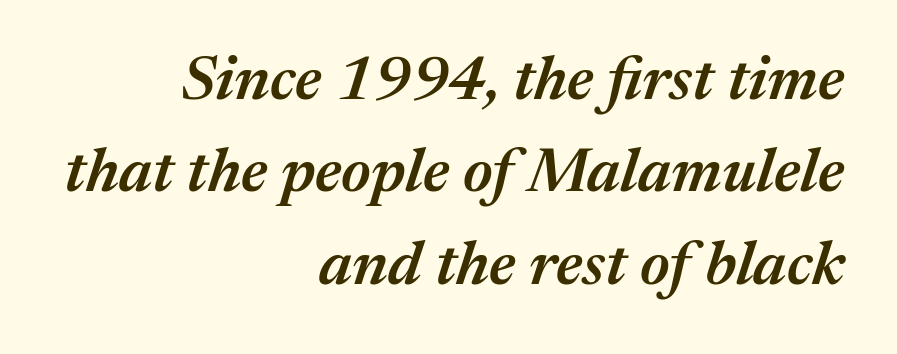
{"italic": "yes", "lean": "right", "slant_degrees": 17, "bold": "semi", "weight": "semibold", "width": "normal", "stroke_contrast": "medium", "x_height": "medium", "monospaced": "no", "underline": "no", "align": "right", "line_spacing": "normal", "line_spacing_ratio": 1.49, "letter_spacing": "normal", "letter_spacing_em": 0.0, "glyph_px": 62}
